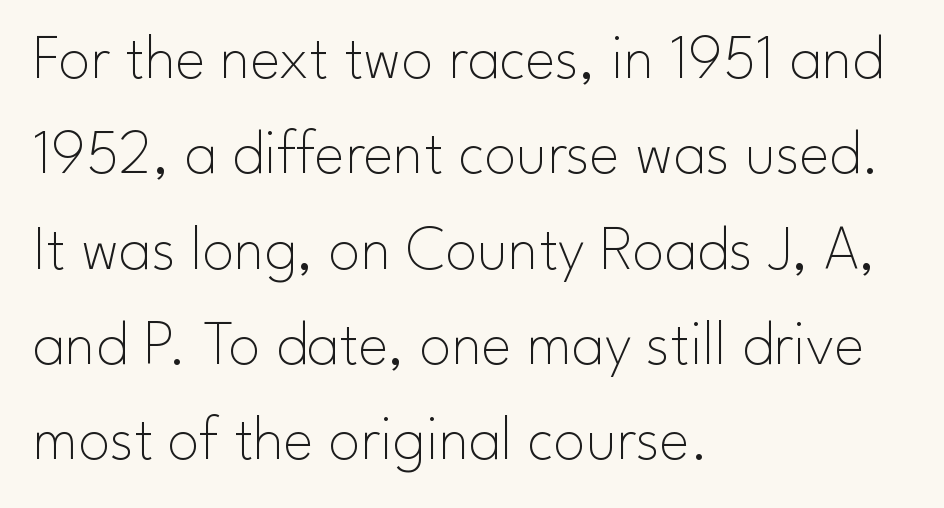
Each letter keeps its own natural width here, so spacing adapts to shape. Only glyphs here, with clear space below each row. The ragged edge is on the right, which tells us the setting is flush left. Is this a sans? Yes — the strokes have no serifs.
